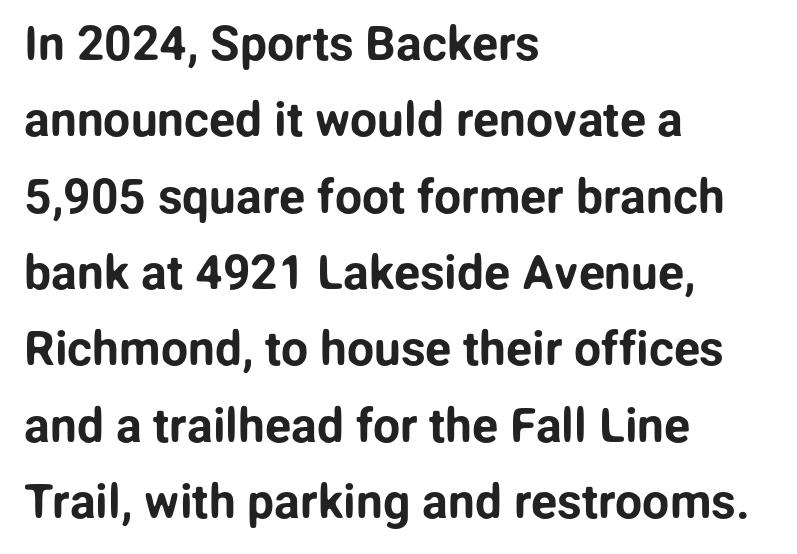
Q: Is the text italic (slanted)? A: No, it is upright.
Q: Is the typeface a serif or a sans-serif typeface? A: Sans-serif.
Q: Is the text underlined? A: No.
Q: How is the paragraph aligned? A: Left-aligned.
Q: Is the spacing between letters normal or unusually wide? A: Normal.
Q: Is the spacing between lines tight, normal or loose? A: Normal.
Q: Width (condensed, normal, or wide)? A: Normal.
Q: Stroke contrast? A: Low.
Q: x-height? A: Medium.
Q: Monospaced? A: No.
